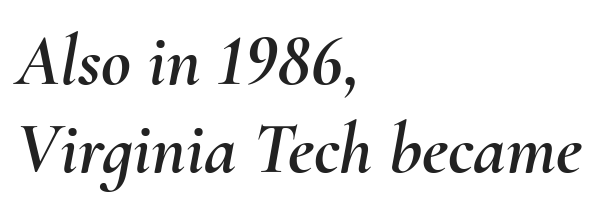
Which margin do the lines hug? The left one — the right edge is uneven. Underlining? Definitely not there. Designer's note — italics engaged. Inter-character spacing is left at the font's built-in metrics. The rendering uses natural spacing where letterforms have individual widths.
